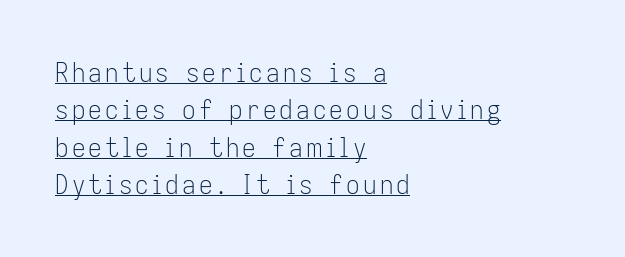
Q: Is the text bold? A: No.
Q: Is the text italic (slanted)? A: No, it is upright.
Q: Is the text underlined? A: Yes.
Q: How is the paragraph aligned? A: Left-aligned.
Q: Is the spacing between lines tight, normal or loose? A: Normal.
